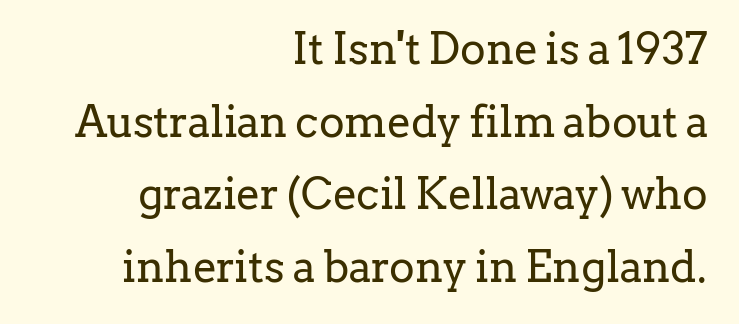
The image shows 43 px regular-weight serif type, upright; set right-aligned, normal line spacing (1.69x), normal letter spacing, not underlined; low stroke contrast and a medium x-height.
